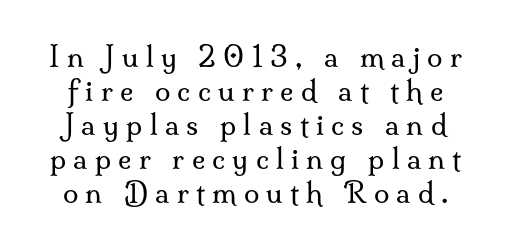
Tracking value appears strongly positive — letters spread wide. The font is comparable to plain body text, perhaps lighter. In terms of letterform style, serifs are clearly present. Notice how the stems are strictly vertical — no italics here.
